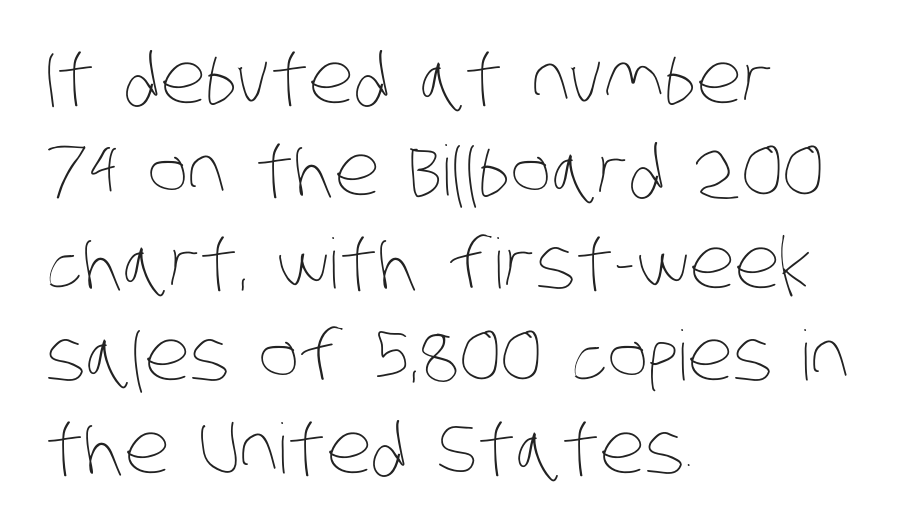
Character widths vary here, with narrow letters taking less room than wide ones. Students, note that the glyphs here touch the page at normal intervals. Visually the block forms a straight wall on the left and a jagged coastline on the right. Check under the words: just untouched page.
